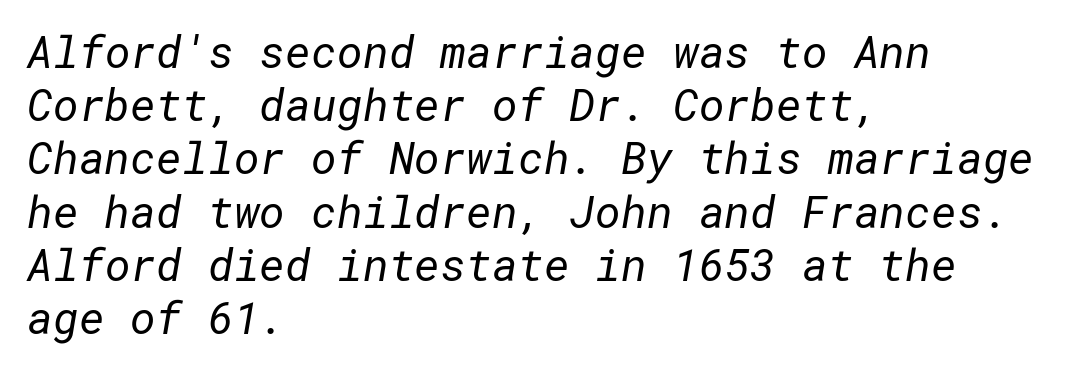
{"serif": "no", "bold": "no", "weight": "regular", "width": "normal", "stroke_contrast": "low", "x_height": "medium", "underline": "no", "align": "left", "line_spacing_ratio": 1.21, "letter_spacing": "normal", "letter_spacing_em": 0.0, "glyph_px": 44}
